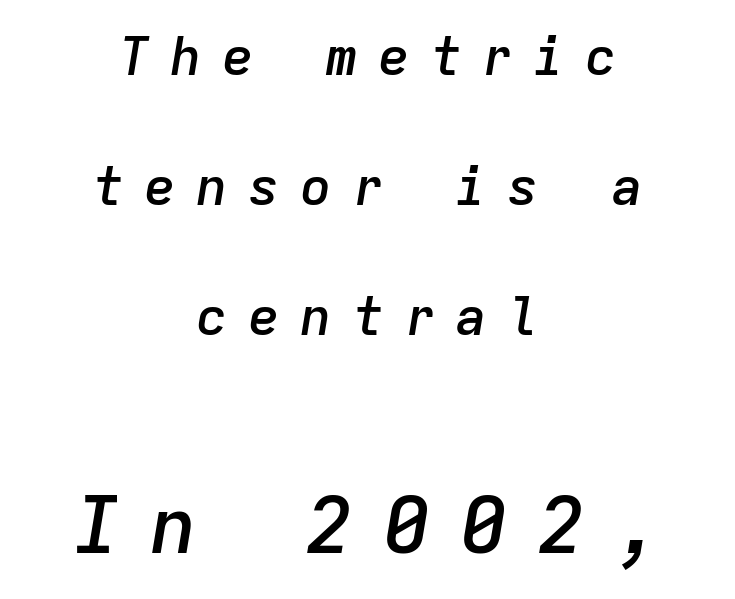
{"italic": "yes", "lean": "right", "slant_degrees": 9, "bold": "semi", "weight": "semibold", "width": "normal", "stroke_contrast": "low", "x_height": "medium", "monospaced": "yes", "underline": "no", "align": "center", "line_spacing": "loose", "line_spacing_ratio": 2.45, "letter_spacing": "wide", "letter_spacing_em": 0.38, "larger_block": "second", "size_ratio": 1.49, "glyph_px": 79}
